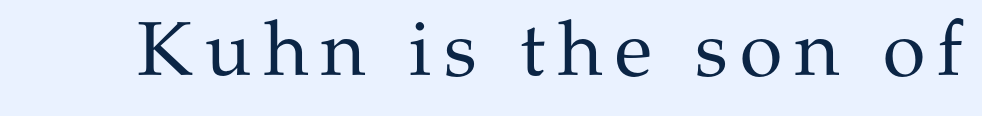
The image shows 77 px regular-weight serif type, upright; set not underlined; medium stroke contrast and a medium x-height.
